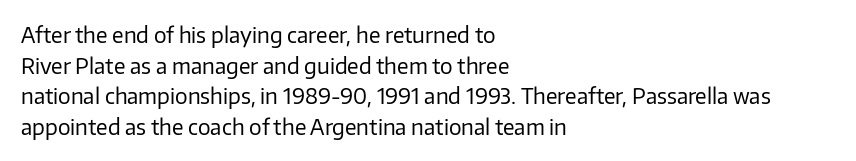
The image shows 21 px text type, upright; set left-aligned, normal line spacing (1.46x), normal letter spacing, not underlined.
